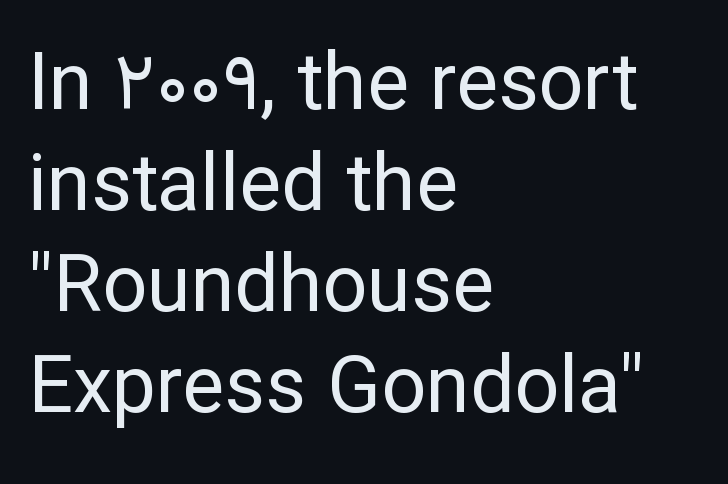
Q: Is the text bold? A: No.
Q: Is the text italic (slanted)? A: No, it is upright.
Q: Is the typeface a serif or a sans-serif typeface? A: Sans-serif.
Q: Is the text underlined? A: No.
Q: How is the paragraph aligned? A: Left-aligned.
Q: Is the spacing between letters normal or unusually wide? A: Normal.
Q: Is the spacing between lines tight, normal or loose? A: Normal.
Q: Width (condensed, normal, or wide)? A: Normal.
Q: Stroke contrast? A: Low.
Q: x-height? A: Medium.
Q: Monospaced? A: No.
